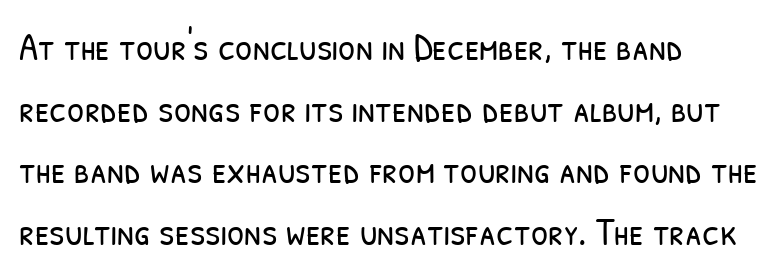
The image shows 39 px light, condensed sans-serif type; set left-aligned, normal line spacing (1.58x), normal letter spacing, not underlined; low stroke contrast and a medium x-height.
